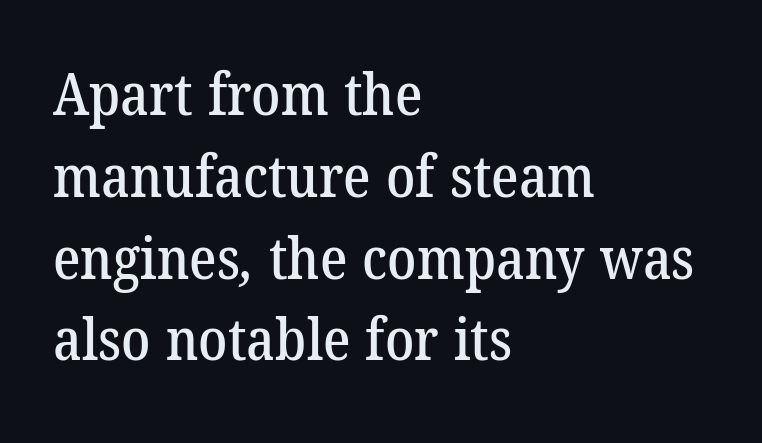
Reading down the column, the eye jumps a familiar distance to each next line. Note the varied advance widths — an 'i' is clearly narrower than an 'm'. You could call the tracking neutral — neither tight nor loose. Descender tails drop into unmarked territory. Every row of glyphs begins at an identical x-position on the left.
